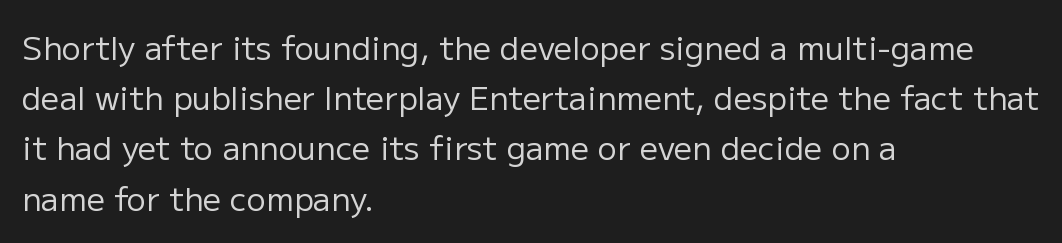
The image shows 32 px regular-weight sans-serif type, upright; set left-aligned, normal line spacing (1.57x), normal letter spacing, not underlined; low stroke contrast and a medium x-height.
